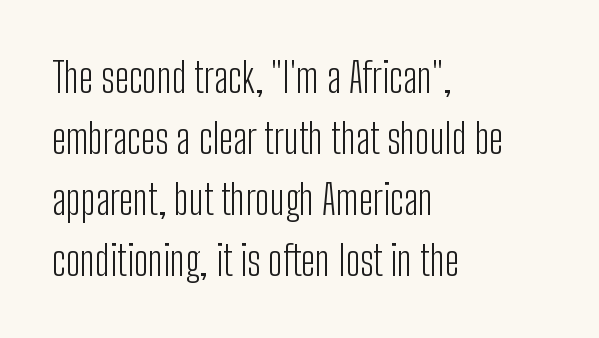
Leading: standard. Stroke terminals: plain, sans-serif. Designer's note — italics off, roman on. Honestly, the letter spacing is just normal — you wouldn't notice it. The letterforms sit at book weight or below.
